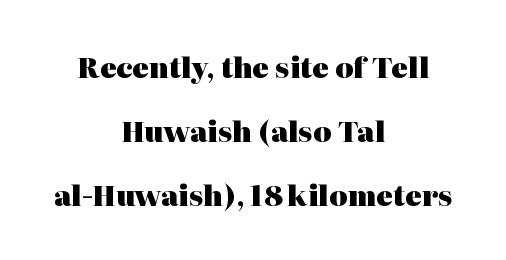
Q: Is the text bold? A: Yes.
Q: Is the text italic (slanted)? A: No, it is upright.
Q: Is the typeface a serif or a sans-serif typeface? A: Serif.
Q: Is the text underlined? A: No.
Q: How is the paragraph aligned? A: Centered.
Q: Is the spacing between letters normal or unusually wide? A: Normal.
Q: Is the spacing between lines tight, normal or loose? A: Loose.
Q: Width (condensed, normal, or wide)? A: Normal.
Q: Stroke contrast? A: High.
Q: x-height? A: Medium.
Q: Monospaced? A: No.
